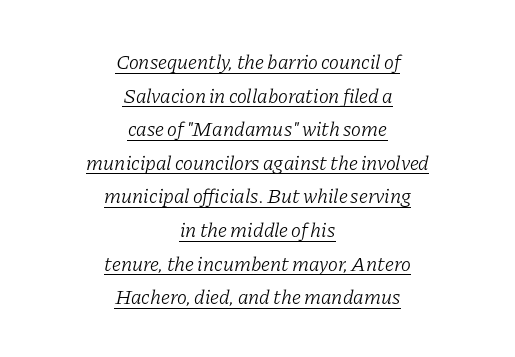
The image shows 21 px text type, italic (leaning right); set centered, normal line spacing (1.6x), normal letter spacing, underlined.
